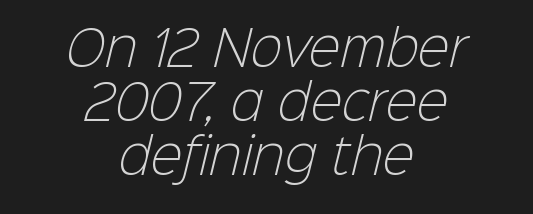
The image shows 48 px light sans-serif type; set centered, tight line spacing (1.13x), normal letter spacing, not underlined; low stroke contrast and a medium x-height.
